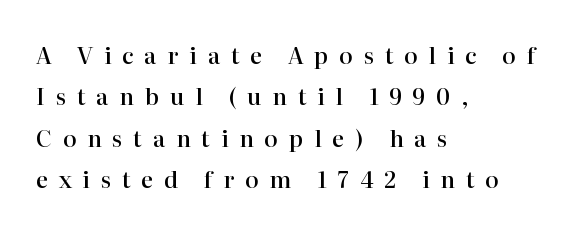
Every row of glyphs begins at an identical x-position on the left. Letters rest on an invisible, unmarked baseline. Loose tracking; the words dissolve into strings of separated letters. The glyphs have the mass of a demibold cut, below bold. Posture: vertical.
